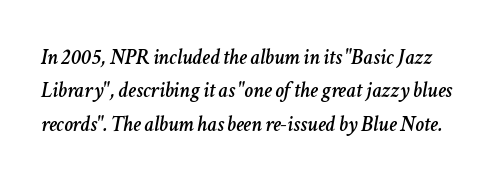
{"italic": "yes", "lean": "right", "slant_degrees": 11, "underline": "no", "line_spacing": "normal", "line_spacing_ratio": 1.52, "letter_spacing": "normal", "letter_spacing_em": 0.0, "glyph_px": 22}
